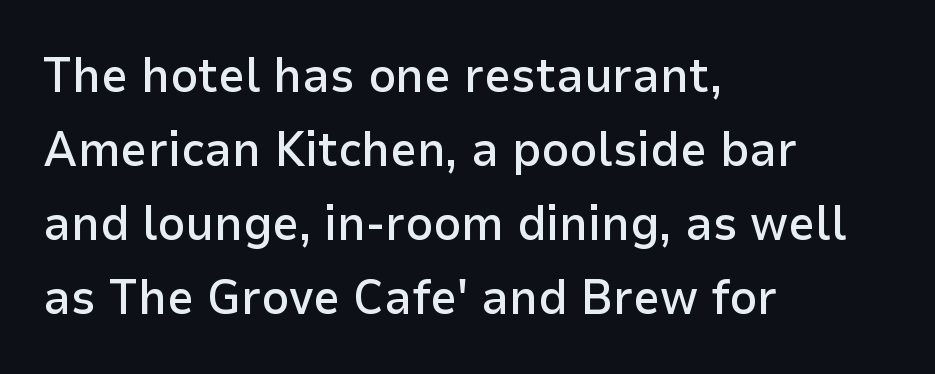
The image shows 48 px semibold sans-serif type, upright; set left-aligned, normal line spacing (1.54x), normal letter spacing, not underlined; low stroke contrast and a medium x-height.
